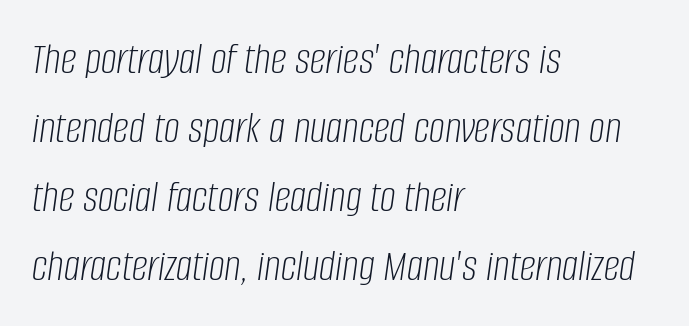
The image shows 45 px light, condensed type, italic (leaning right); set left-aligned, normal line spacing (1.53x), normal letter spacing, not underlined; low stroke contrast and a large x-height.
